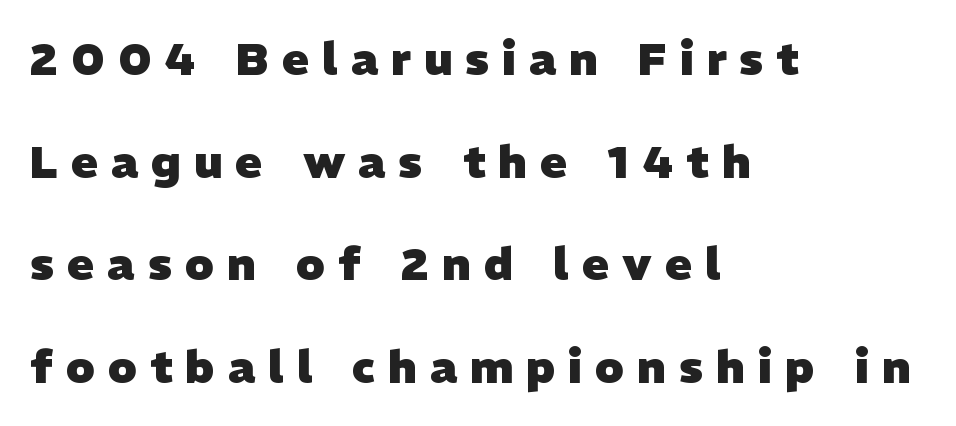
Whoever set this chose breathing room over compactness in the vertical rhythm. How heavy is the stroke? Heavy — this is a bold. Short note: letters widely spaced. A classic flush-left, rag-right setting is used for this passage. The rendering uses natural spacing where letterforms have individual widths.
